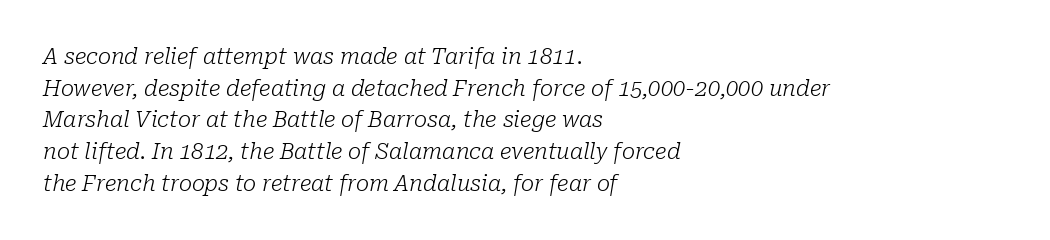
The image shows 22 px text type, italic (leaning right); set left-aligned, normal line spacing (1.44x), normal letter spacing, not underlined.
